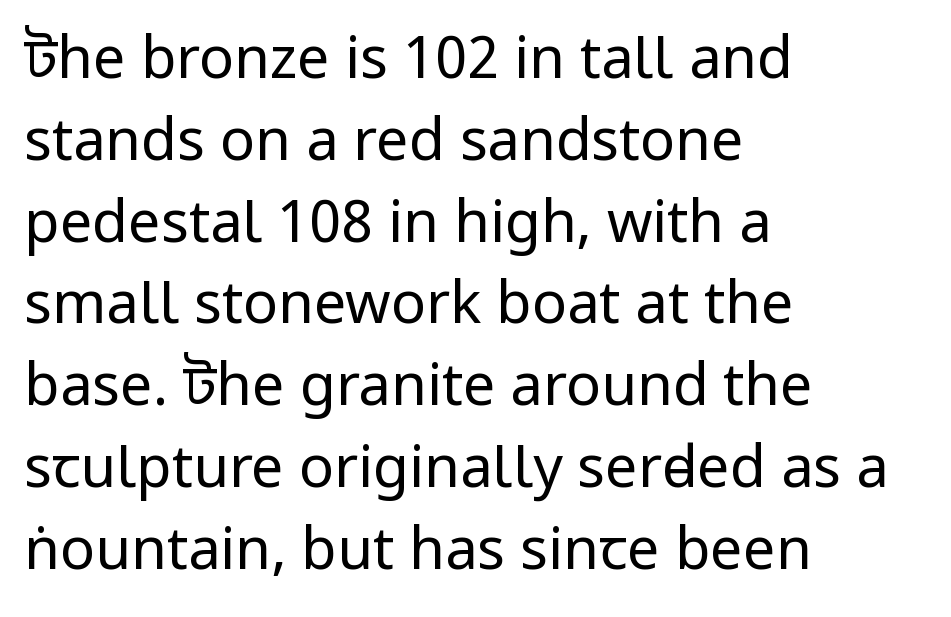
The image shows 58 px regular-weight, condensed sans-serif type, upright; set left-aligned, normal line spacing (1.41x), normal letter spacing, not underlined; low stroke contrast and a large x-height.
